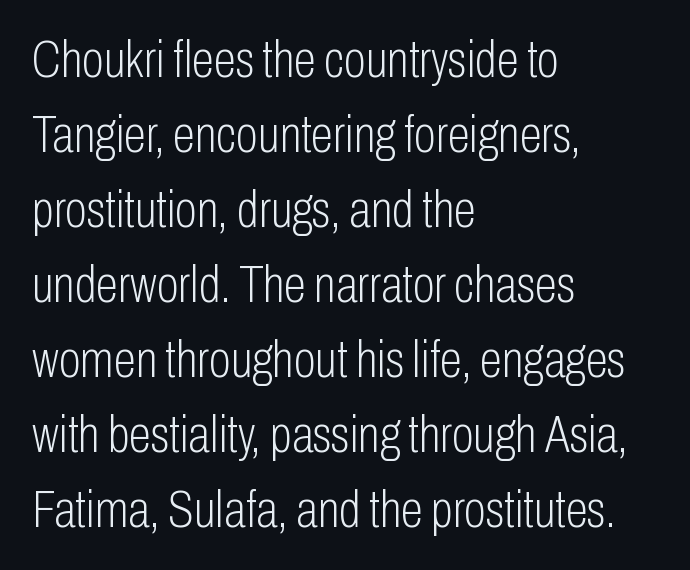
The image shows 51 px light, condensed sans-serif type, upright; set left-aligned, normal line spacing (1.47x), normal letter spacing, not underlined; low stroke contrast and a medium x-height.
